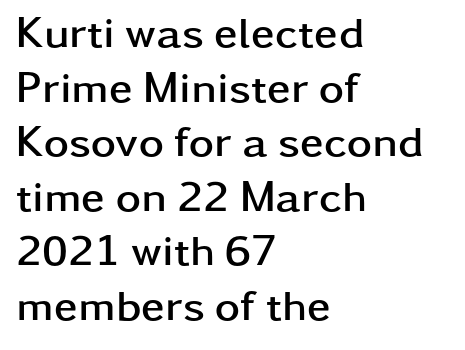
{"serif": "no", "italic": "no", "bold": "yes", "weight": "semibold", "width": "wide", "stroke_contrast": "low", "x_height": "medium", "monospaced": "no", "underline": "no", "align": "left", "line_spacing": "normal", "line_spacing_ratio": 1.27, "letter_spacing": "normal", "letter_spacing_em": 0.0, "glyph_px": 43}
